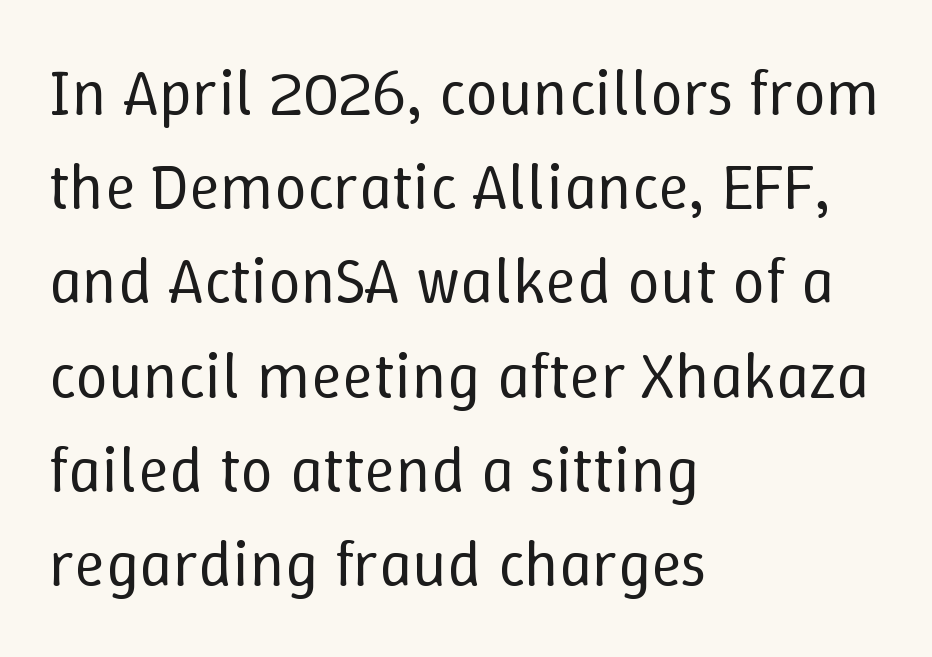
The image shows 65 px regular-weight type, upright; set left-aligned, normal line spacing (1.45x), normal letter spacing, not underlined; low stroke contrast and a medium x-height.
